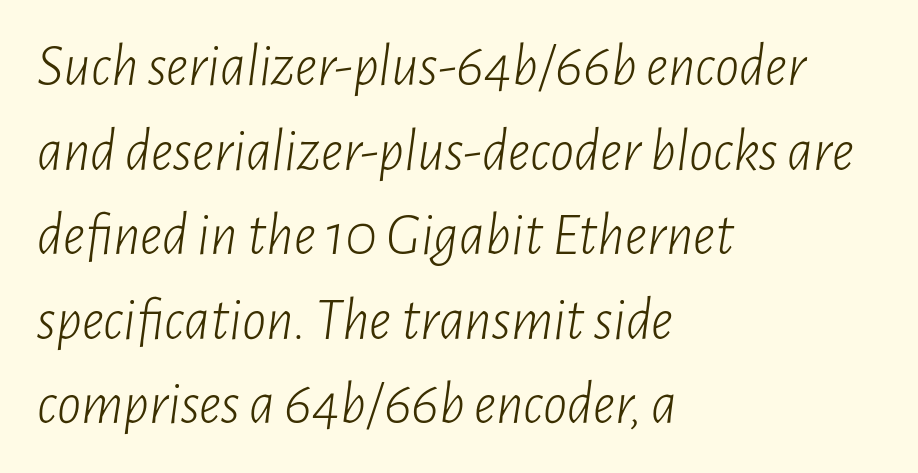
{"italic": "yes", "lean": "right", "slant_degrees": 7, "bold": "no", "weight": "light", "width": "condensed", "stroke_contrast": "low", "x_height": "medium", "monospaced": "no", "underline": "no", "align": "left", "line_spacing": "normal", "line_spacing_ratio": 1.41, "letter_spacing": "normal", "letter_spacing_em": 0.0, "glyph_px": 60}
